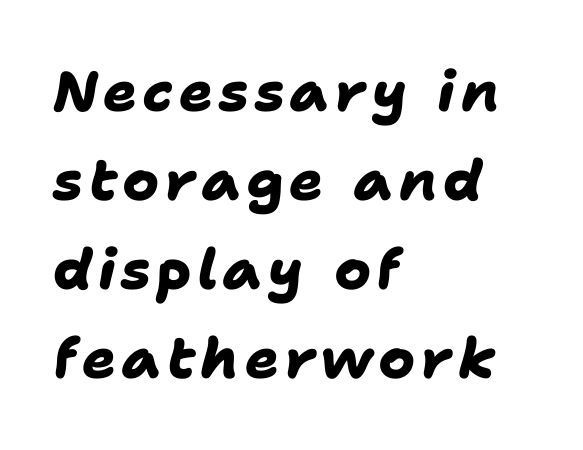
These lines are rendered in a variable-pitch font. Notice how descenders clear the ascenders below comfortably — that's standard leading. Look at the stroke-to-counter ratio: heavy, a bold. Layout note: lines flush left.
